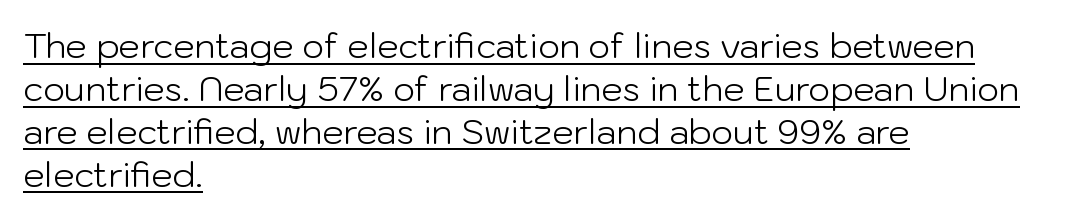
{"serif": "no", "italic": "no", "bold": "no", "weight": "light", "width": "normal", "stroke_contrast": "low", "x_height": "medium", "monospaced": "no", "underline": "yes", "align": "left", "line_spacing": "normal", "line_spacing_ratio": 1.26, "letter_spacing": "normal", "letter_spacing_em": 0.0, "glyph_px": 34}
